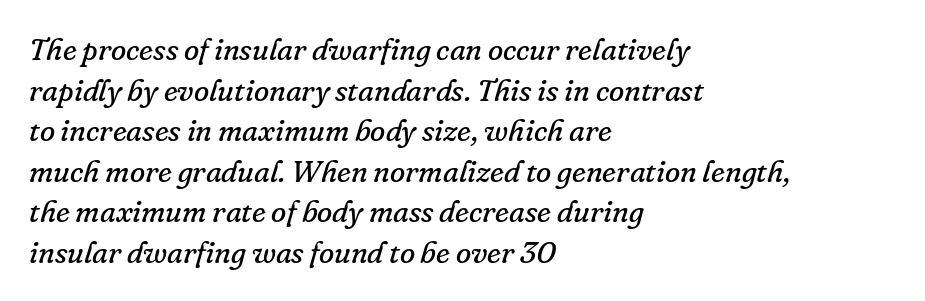
The rag falls on the right side of this text block. Characters follow at the spacing the type designer built in. A typesetter would label this face a serif. The specimen omits any rule beneath the text block's lines. Reading down the column, the eye jumps a familiar distance to each next line. The letters are slanted; this is an italic face.
